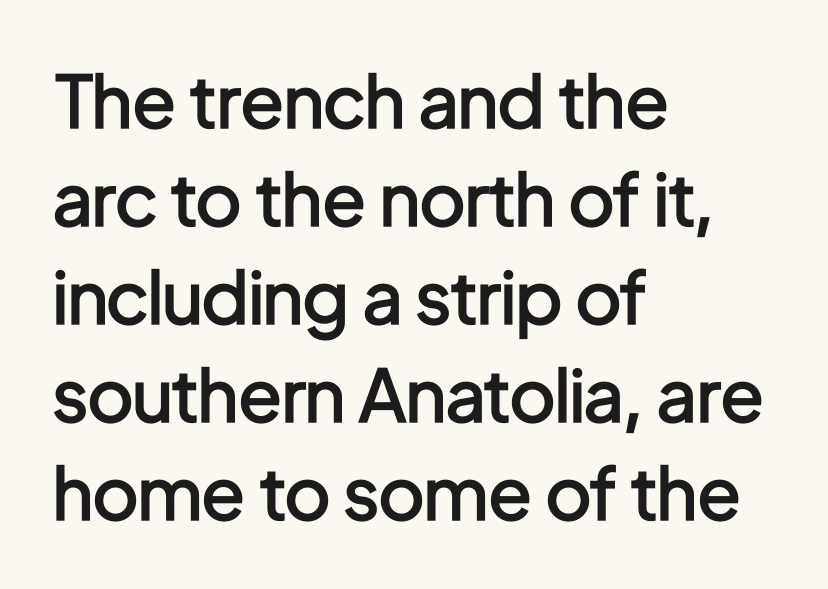
Q: Is the text bold? A: Semi-bold.
Q: Is the text italic (slanted)? A: No, it is upright.
Q: Is the typeface a serif or a sans-serif typeface? A: Sans-serif.
Q: Is the text underlined? A: No.
Q: How is the paragraph aligned? A: Left-aligned.
Q: Is the spacing between letters normal or unusually wide? A: Normal.
Q: Is the spacing between lines tight, normal or loose? A: Normal.
Q: Width (condensed, normal, or wide)? A: Condensed.
Q: Stroke contrast? A: Low.
Q: x-height? A: Medium.
Q: Monospaced? A: No.
